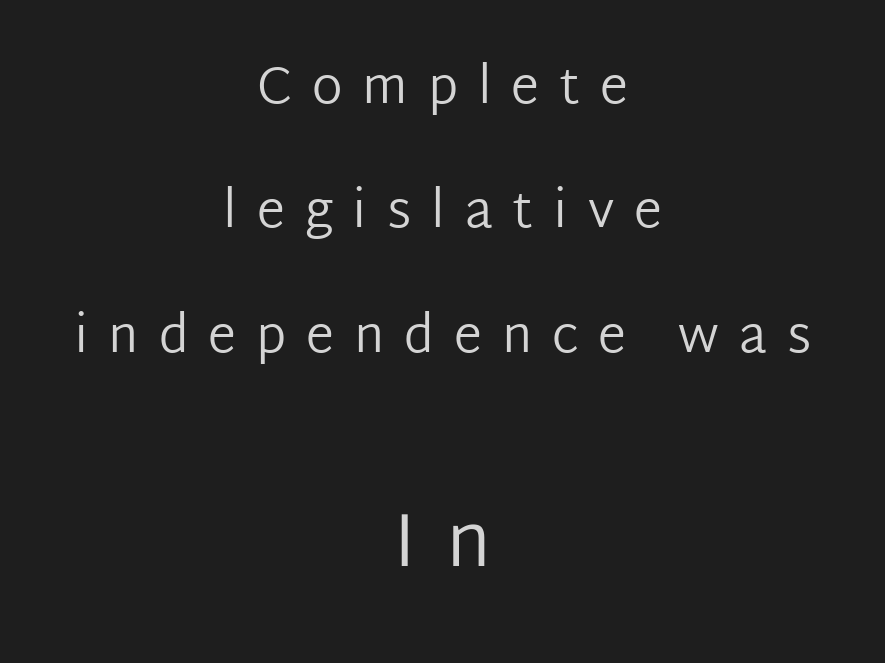
{"serif": "no", "italic": "no", "bold": "no", "weight": "regular", "width": "normal", "stroke_contrast": "low", "x_height": "medium", "monospaced": "no", "underline": "no", "align": "center", "line_spacing": "loose", "line_spacing_ratio": 2.44, "letter_spacing": "wide", "letter_spacing_em": 0.39, "larger_block": "second", "size_ratio": 1.49, "glyph_px": 76}
